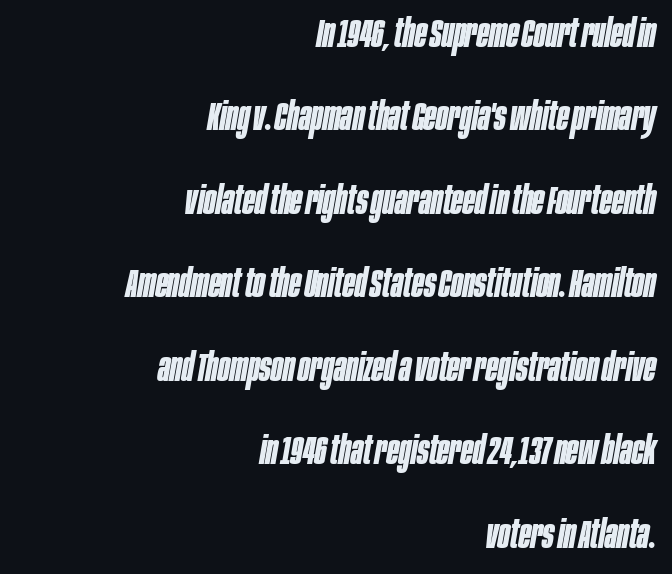
Q: Is the text bold? A: Yes.
Q: Is the text italic (slanted)? A: Yes, it leans right by about 10 degrees.
Q: Is the text underlined? A: No.
Q: How is the paragraph aligned? A: Right-aligned.
Q: Is the spacing between letters normal or unusually wide? A: Normal.
Q: Is the spacing between lines tight, normal or loose? A: Loose.
Q: Width (condensed, normal, or wide)? A: Condensed.
Q: Stroke contrast? A: Low.
Q: x-height? A: Large.
Q: Monospaced? A: No.
